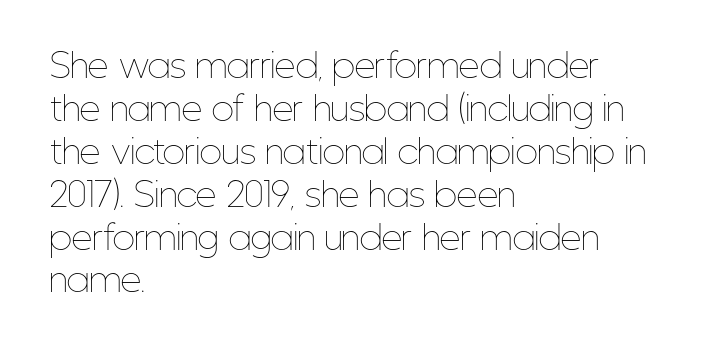
The glyphs are unaccompanied by any horizontal stroke below them. Every stem runs plumb, perpendicular to the baseline. Stems here are at most as thick as an everyday book face. Leading matches the norm, producing a regular column. Letter spacing: default. Notice how the passage keeps a crisp vertical edge on the left only.
